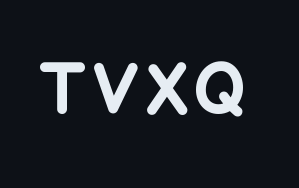
{"serif": "no", "italic": "no", "bold": "yes", "weight": "bold", "width": "normal", "stroke_contrast": "low", "x_height": "medium", "monospaced": "no", "underline": "no", "glyph_px": 66}
